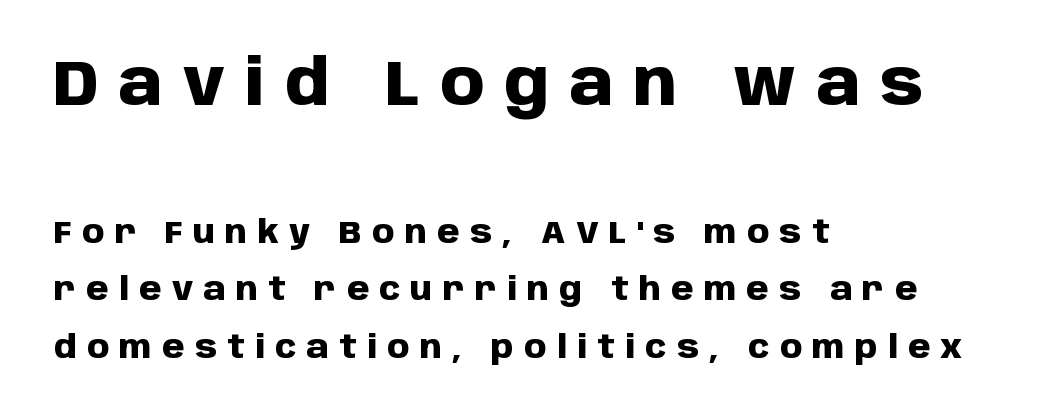
Q: Is the text bold? A: Yes.
Q: Is the text italic (slanted)? A: No, it is upright.
Q: Is the typeface a serif or a sans-serif typeface? A: Sans-serif.
Q: Is the text underlined? A: No.
Q: How is the paragraph aligned? A: Left-aligned.
Q: Is the spacing between letters normal or unusually wide? A: Unusually wide.
Q: Which block of text is set in a larger size, the first (top) or the second (bottom)? A: The first (top) one.
Q: Width (condensed, normal, or wide)? A: Normal.
Q: Stroke contrast? A: Low.
Q: x-height? A: Large.
Q: Monospaced? A: No.
